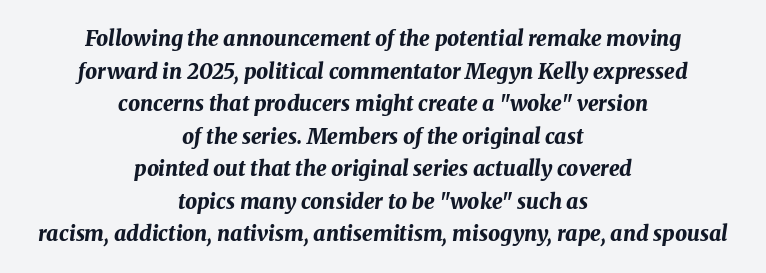
{"italic": "yes", "lean": "right", "slant_degrees": 8, "bold": "yes", "underline": "no", "align": "center", "line_spacing": "normal", "line_spacing_ratio": 1.55, "letter_spacing": "normal", "letter_spacing_em": 0.0, "glyph_px": 21}
